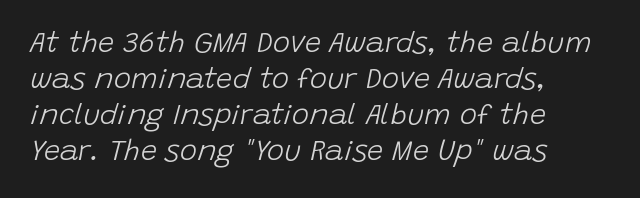
The image shows 29 px light type, italic (leaning right); set left-aligned, line spacing 1.24x, normal letter spacing, not underlined; low stroke contrast and a large x-height.
